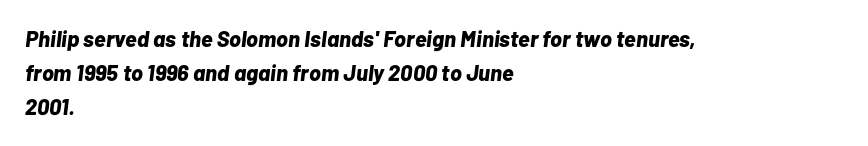
{"italic": "yes", "lean": "right", "slant_degrees": 7, "bold": "yes", "underline": "no", "align": "left", "line_spacing": "normal", "line_spacing_ratio": 1.55, "letter_spacing": "normal", "letter_spacing_em": 0.0, "glyph_px": 22}
